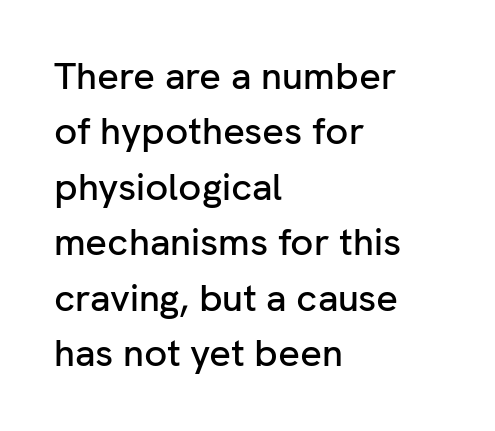
{"serif": "no", "italic": "no", "width": "normal", "stroke_contrast": "low", "x_height": "medium", "monospaced": "no", "underline": "no", "align": "left", "line_spacing": "normal", "line_spacing_ratio": 1.46, "letter_spacing": "normal", "letter_spacing_em": 0.0, "glyph_px": 38}
